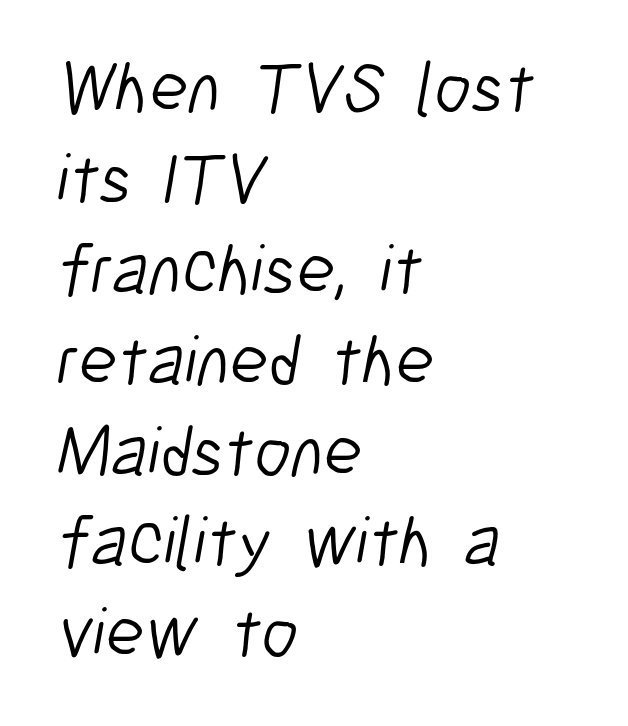
The image shows 71 px light, condensed sans-serif type; set left-aligned, normal line spacing (1.28x), normal letter spacing, not underlined; low stroke contrast and a medium x-height.
